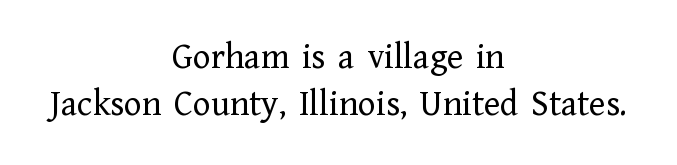
Q: Is the text bold? A: No.
Q: Is the text italic (slanted)? A: No, it is upright.
Q: Is the typeface a serif or a sans-serif typeface? A: Serif.
Q: Is the text underlined? A: No.
Q: How is the paragraph aligned? A: Centered.
Q: Is the spacing between letters normal or unusually wide? A: Normal.
Q: Is the spacing between lines tight, normal or loose? A: Normal.
Q: Width (condensed, normal, or wide)? A: Normal.
Q: Stroke contrast? A: Low.
Q: x-height? A: Medium.
Q: Monospaced? A: No.
